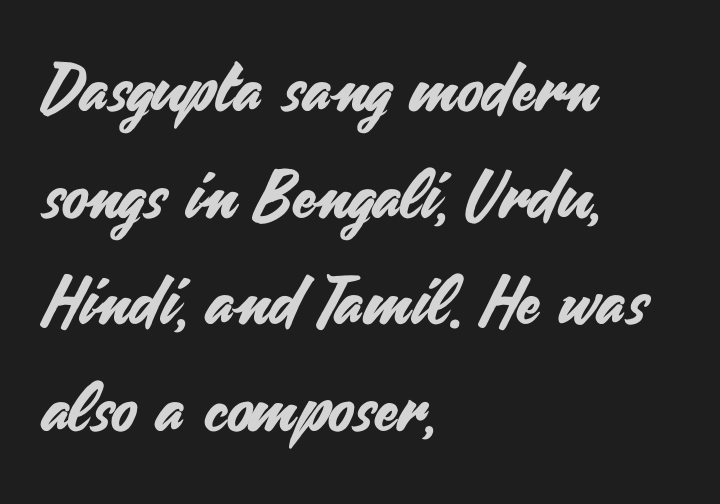
The image shows 67 px sans-serif type; set left-aligned, normal line spacing (1.59x), normal letter spacing, not underlined; medium stroke contrast and a small x-height.
